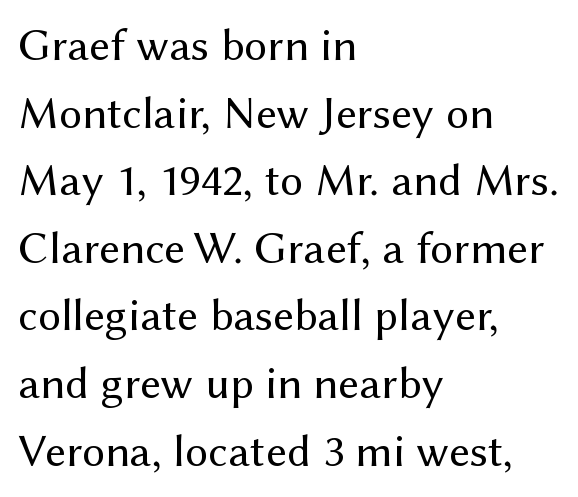
Q: Is the text bold? A: No.
Q: Is the text italic (slanted)? A: No, it is upright.
Q: Is the typeface a serif or a sans-serif typeface? A: Sans-serif.
Q: Is the text underlined? A: No.
Q: How is the paragraph aligned? A: Left-aligned.
Q: Is the spacing between letters normal or unusually wide? A: Normal.
Q: Is the spacing between lines tight, normal or loose? A: Normal.
Q: Width (condensed, normal, or wide)? A: Normal.
Q: Stroke contrast? A: Medium.
Q: x-height? A: Medium.
Q: Monospaced? A: No.
